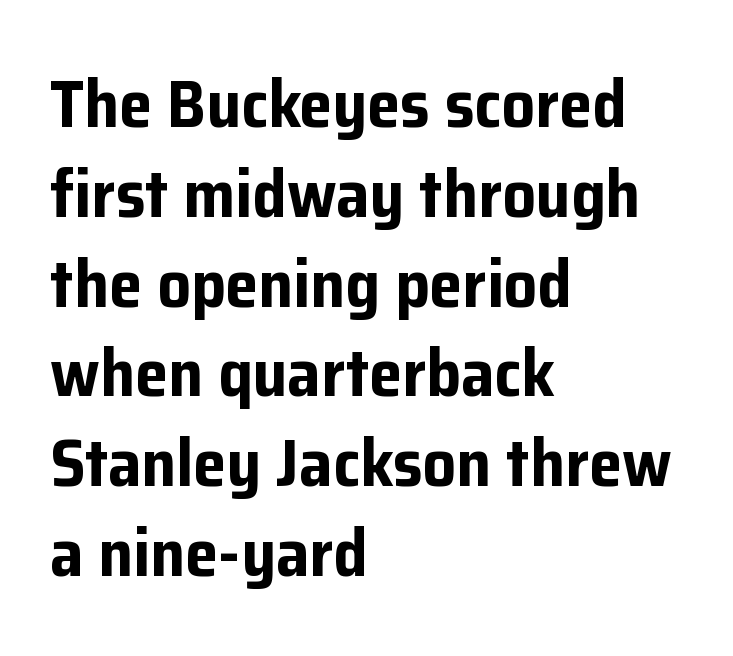
Q: Is the text bold? A: Yes.
Q: Is the text italic (slanted)? A: No, it is upright.
Q: Is the typeface a serif or a sans-serif typeface? A: Sans-serif.
Q: Is the text underlined? A: No.
Q: How is the paragraph aligned? A: Left-aligned.
Q: Is the spacing between letters normal or unusually wide? A: Normal.
Q: Is the spacing between lines tight, normal or loose? A: Normal.
Q: Width (condensed, normal, or wide)? A: Normal.
Q: Stroke contrast? A: Low.
Q: x-height? A: Medium.
Q: Monospaced? A: No.
